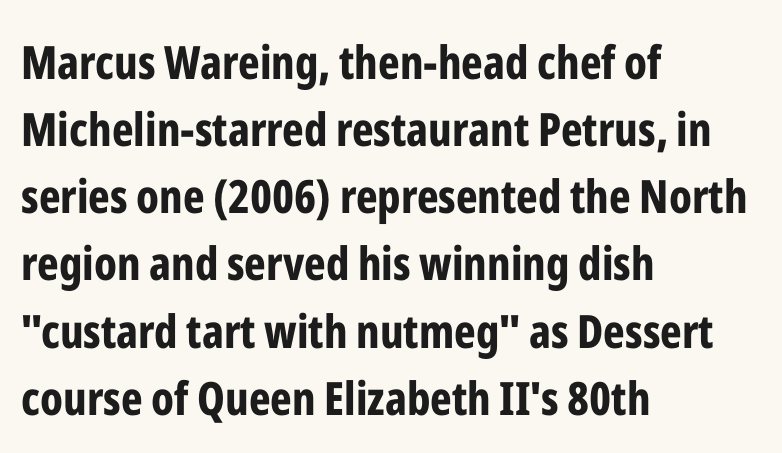
Upright lettering throughout. Words appear dense and cohesive because spacing is normal. Looks like regular typesetting: each glyph gets only the width it needs. Clear beneath every line of the passage.
